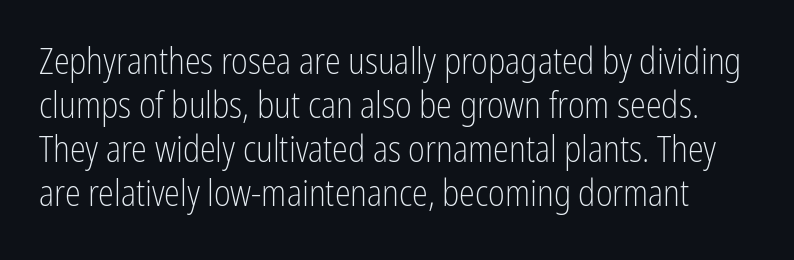
The image shows 36 px light, condensed sans-serif type, upright; set line spacing 1.22x, normal letter spacing, not underlined; low stroke contrast and a medium x-height.
